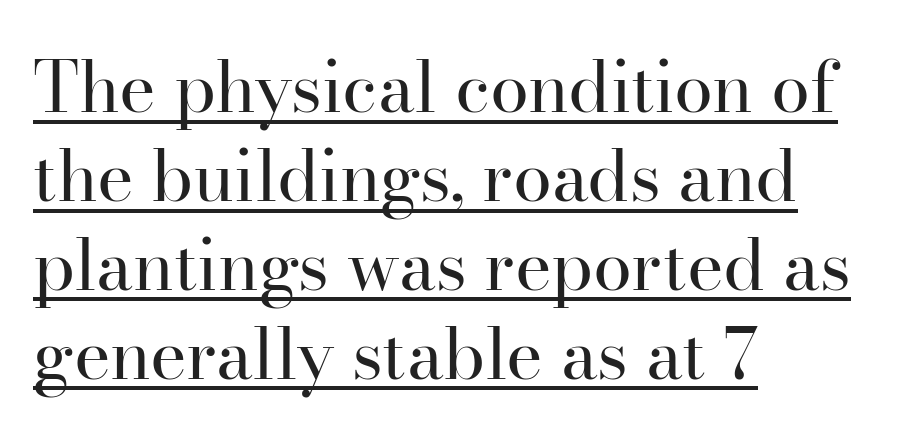
The image shows 70 px regular-weight serif type, upright; set left-aligned, normal line spacing (1.27x), normal letter spacing, underlined; high stroke contrast and a small x-height.
